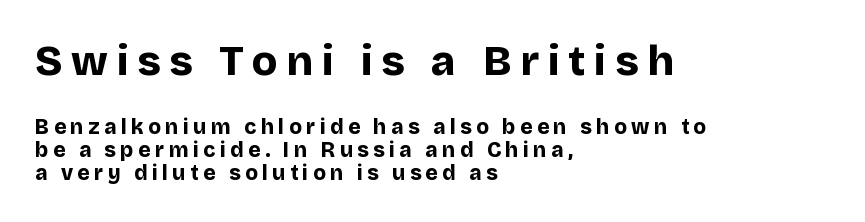
Block one is the big one; block two sits smaller underneath. Display-style spreading of the glyphs; the letterfit is very open. You could not count columns in this text — the font is proportionally spaced. Check the space under the baseline: it is left empty. Compared with a centered layout, this one pins lines to the left instead.
